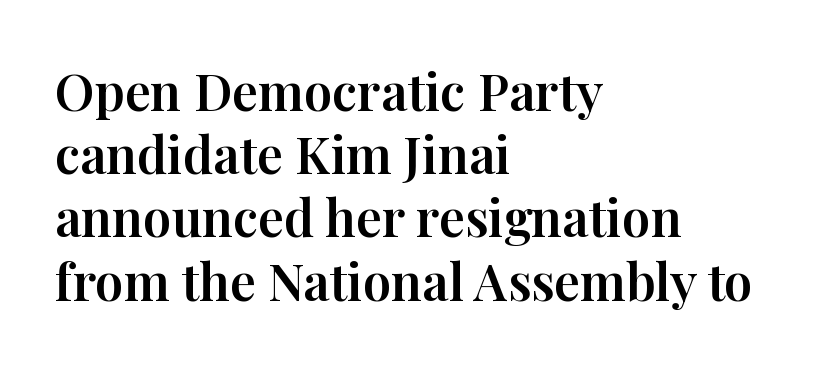
{"serif": "yes", "italic": "no", "width": "normal", "stroke_contrast": "high", "x_height": "medium", "monospaced": "no", "underline": "no", "align": "left", "line_spacing_ratio": 1.24, "letter_spacing": "normal", "letter_spacing_em": 0.0, "glyph_px": 51}
